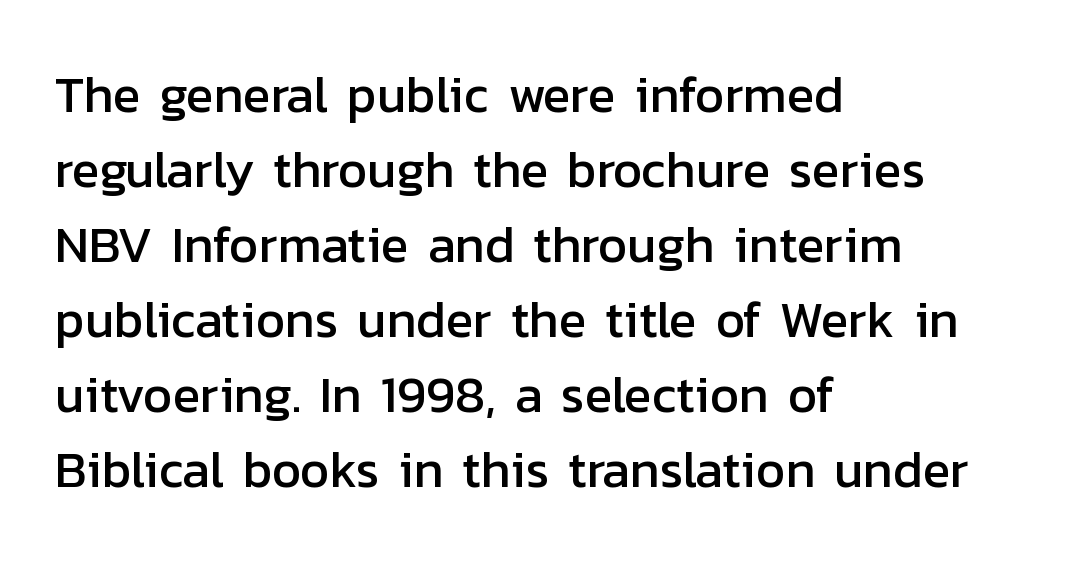
Every row of glyphs begins at an identical x-position on the left. What kind of face is this? One without serifs — a sans. Short note: letters normally spaced. What's the leading like? Ordinary, nothing unusual. The face used here is proportionally spaced, like ordinary book or web type. The specimen reads as upright at a glance.
